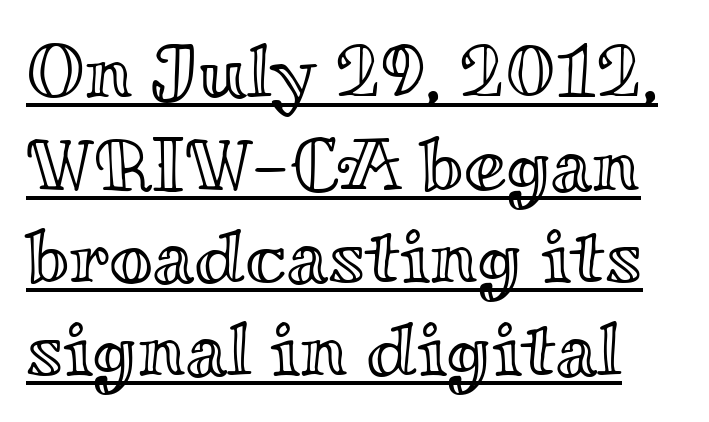
Is this a fixed-width face? No — the glyphs have proportional, varying widths. Tracking here is standard; glyphs follow each other at the usual distance. A rule runs beneath these lines of type. A typesetter would mark this as roman, not italic.
